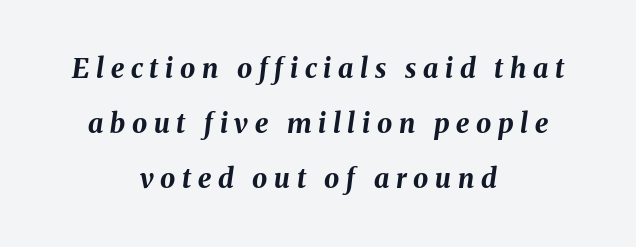
Emphasis by weight is at full strength: bold. Summary of vertical rhythm: relaxed, with wide interline spacing. Designer's note — italics engaged. Between one letter and the next there's a generous, obvious gap.
